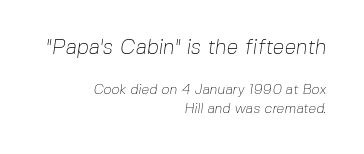
Q: Is the text bold? A: No.
Q: Is the text underlined? A: No.
Q: How is the paragraph aligned? A: Right-aligned.
Q: Is the spacing between letters normal or unusually wide? A: Normal.
Q: Is the spacing between lines tight, normal or loose? A: Normal.
Q: Which block of text is set in a larger size, the first (top) or the second (bottom)? A: The first (top) one.
